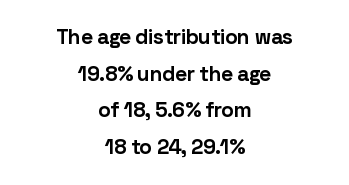
Q: Is the text bold? A: Yes.
Q: Is the text italic (slanted)? A: No, it is upright.
Q: Is the text underlined? A: No.
Q: How is the paragraph aligned? A: Centered.
Q: Is the spacing between letters normal or unusually wide? A: Normal.
